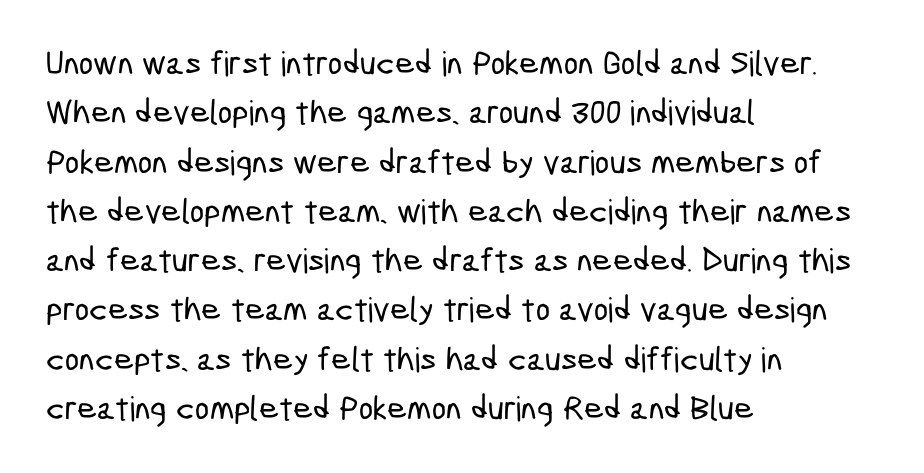
Q: Is the typeface a serif or a sans-serif typeface? A: Sans-serif.
Q: Is the text underlined? A: No.
Q: How is the paragraph aligned? A: Left-aligned.
Q: Is the spacing between letters normal or unusually wide? A: Normal.
Q: Is the spacing between lines tight, normal or loose? A: Normal.
Q: Width (condensed, normal, or wide)? A: Condensed.
Q: Stroke contrast? A: Low.
Q: x-height? A: Medium.
Q: Monospaced? A: No.
